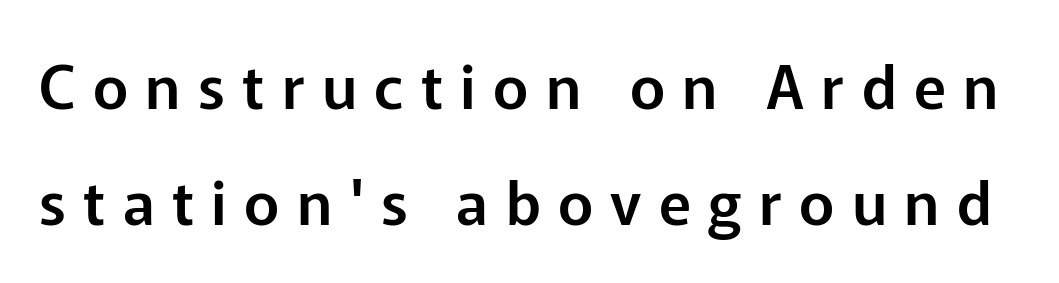
{"serif": "no", "italic": "no", "width": "normal", "stroke_contrast": "low", "x_height": "medium", "monospaced": "no", "underline": "no", "line_spacing": "loose", "line_spacing_ratio": 1.94, "letter_spacing": "wide", "letter_spacing_em": 0.29, "glyph_px": 60}
